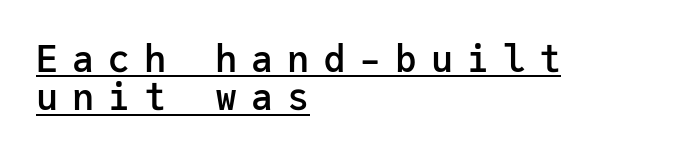
{"serif": "no", "italic": "no", "bold": "semi", "weight": "semibold", "width": "normal", "stroke_contrast": "low", "x_height": "medium", "monospaced": "yes", "underline": "yes", "align": "left", "line_spacing": "tight", "line_spacing_ratio": 1.04, "letter_spacing": "wide", "letter_spacing_em": 0.37, "glyph_px": 37}
